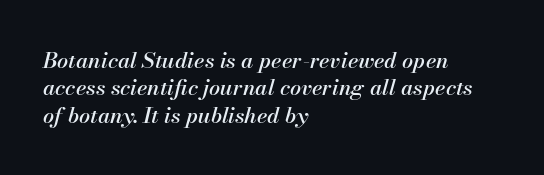
{"italic": "yes", "lean": "right", "slant_degrees": 13, "underline": "no", "align": "left", "line_spacing_ratio": 1.24, "letter_spacing": "normal", "letter_spacing_em": 0.0, "glyph_px": 22}
